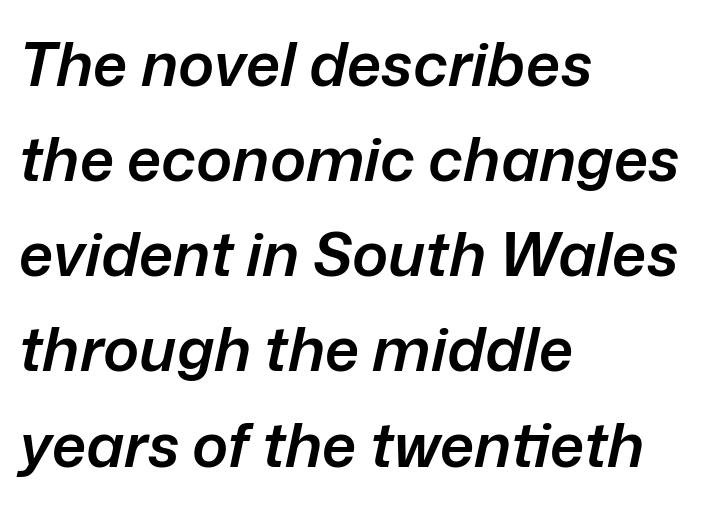
{"italic": "yes", "lean": "right", "slant_degrees": 12, "bold": "semi", "weight": "semibold", "width": "normal", "stroke_contrast": "low", "x_height": "medium", "monospaced": "no", "underline": "no", "align": "left", "line_spacing": "normal", "line_spacing_ratio": 1.56, "letter_spacing": "normal", "letter_spacing_em": 0.0, "glyph_px": 61}
